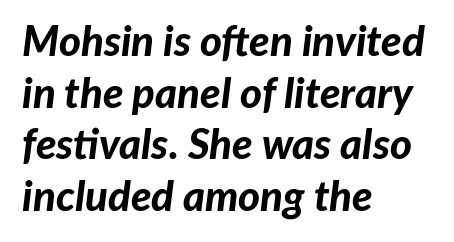
Q: Is the text bold? A: Yes.
Q: Is the text italic (slanted)? A: Yes, it leans right by about 7 degrees.
Q: Is the text underlined? A: No.
Q: How is the paragraph aligned? A: Left-aligned.
Q: Is the spacing between letters normal or unusually wide? A: Normal.
Q: Width (condensed, normal, or wide)? A: Normal.
Q: Stroke contrast? A: Low.
Q: x-height? A: Medium.
Q: Monospaced? A: No.
